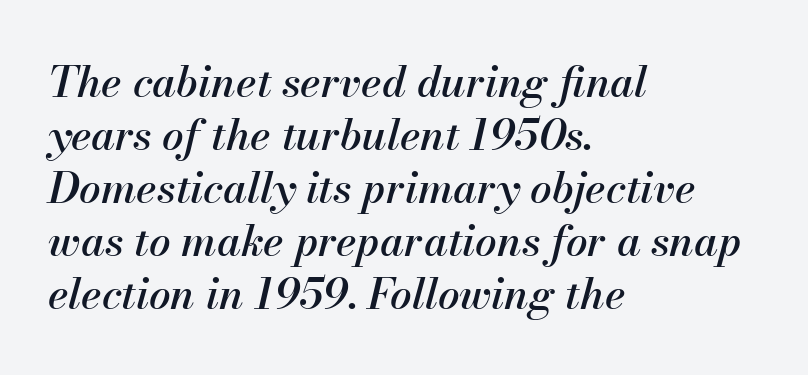
Q: Is the text italic (slanted)? A: Yes, it leans right by about 13 degrees.
Q: Is the text underlined? A: No.
Q: How is the paragraph aligned? A: Left-aligned.
Q: Is the spacing between letters normal or unusually wide? A: Normal.
Q: Width (condensed, normal, or wide)? A: Normal.
Q: Stroke contrast? A: Medium.
Q: x-height? A: Small.
Q: Monospaced? A: No.
